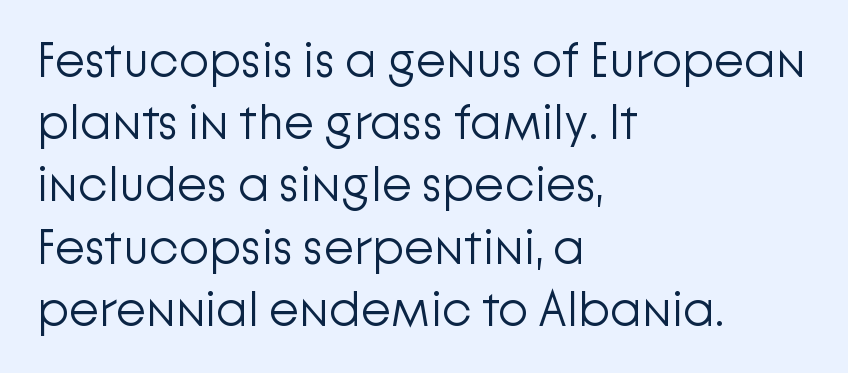
The image shows 49 px light sans-serif type, upright; set left-aligned, normal line spacing (1.27x), normal letter spacing, not underlined; low stroke contrast and a medium x-height.
